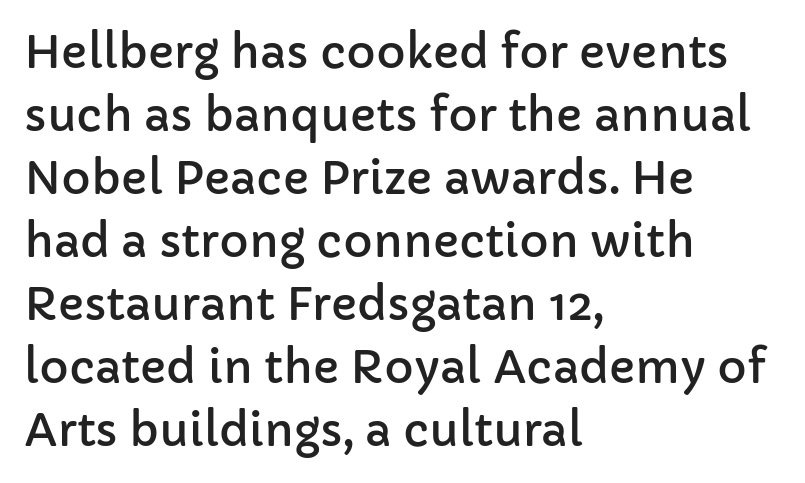
{"serif": "no", "italic": "no", "width": "normal", "stroke_contrast": "low", "x_height": "medium", "monospaced": "no", "underline": "no", "align": "left", "line_spacing": "normal", "line_spacing_ratio": 1.4, "letter_spacing": "normal", "letter_spacing_em": 0.0, "glyph_px": 45}
